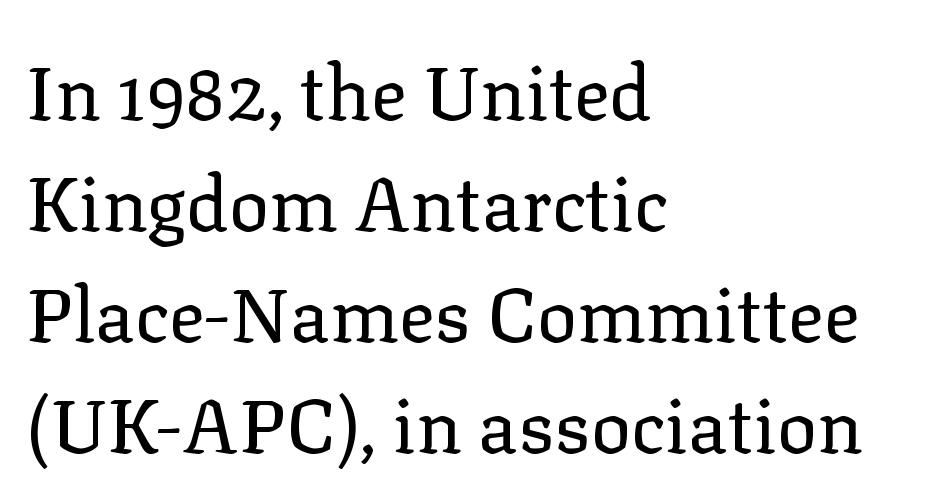
Q: Is the text bold? A: No.
Q: Is the text italic (slanted)? A: No, it is upright.
Q: Is the typeface a serif or a sans-serif typeface? A: Serif.
Q: Is the text underlined? A: No.
Q: How is the paragraph aligned? A: Left-aligned.
Q: Is the spacing between letters normal or unusually wide? A: Normal.
Q: Is the spacing between lines tight, normal or loose? A: Normal.
Q: Width (condensed, normal, or wide)? A: Normal.
Q: Stroke contrast? A: Low.
Q: x-height? A: Medium.
Q: Monospaced? A: No.
